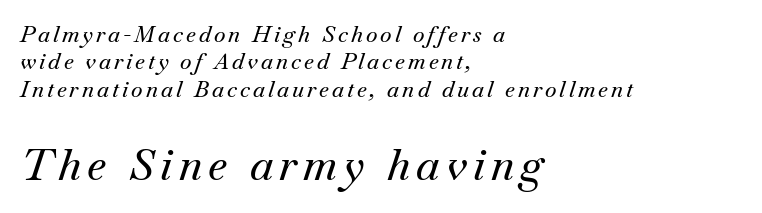
Q: Is the text italic (slanted)? A: Yes, it leans right by about 18 degrees.
Q: Is the typeface a serif or a sans-serif typeface? A: Serif.
Q: Is the text underlined? A: No.
Q: How is the paragraph aligned? A: Left-aligned.
Q: Is the spacing between lines tight, normal or loose? A: Normal.
Q: Which block of text is set in a larger size, the first (top) or the second (bottom)? A: The second (bottom) one.
Q: Width (condensed, normal, or wide)? A: Normal.
Q: Stroke contrast? A: Medium.
Q: x-height? A: Small.
Q: Monospaced? A: No.
